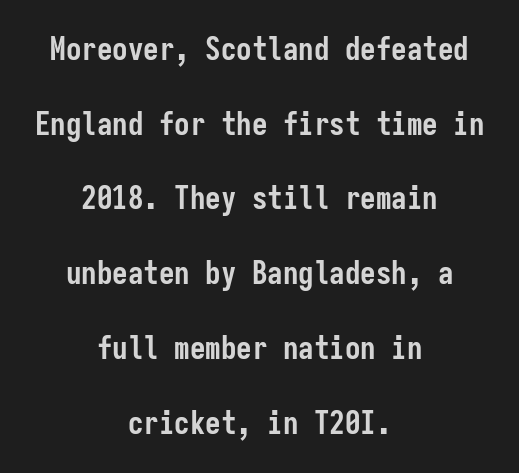
Q: Is the text bold? A: Yes.
Q: Is the text italic (slanted)? A: No, it is upright.
Q: Is the typeface a serif or a sans-serif typeface? A: Sans-serif.
Q: Is the text underlined? A: No.
Q: How is the paragraph aligned? A: Centered.
Q: Is the spacing between letters normal or unusually wide? A: Normal.
Q: Is the spacing between lines tight, normal or loose? A: Loose.
Q: Width (condensed, normal, or wide)? A: Condensed.
Q: Stroke contrast? A: Low.
Q: x-height? A: Medium.
Q: Monospaced? A: Yes.
